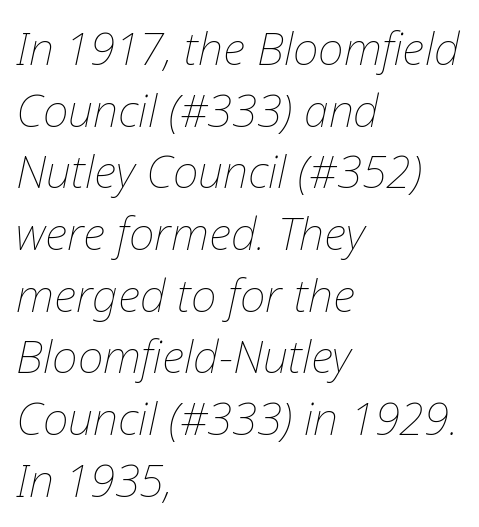
The passage is arranged the way most books set body copy — flush left. Is there much room between lines? A standard amount, neither cramped nor airy. Nothing heavy about these letters — not bold at all. This sample has the flowing, uneven cadence of proportional lettering.
